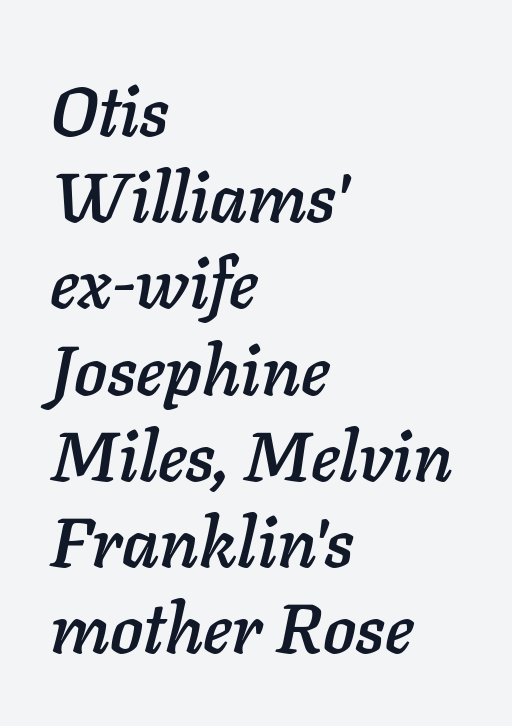
The glyphs look as if they've been sheared to an angle. The rag falls on the right side of this text block. Underline: absent. The line texture is even and compact thanks to regular tracking. Rows of type keep a routine distance in the vertical direction. Spacing verdict: proportional, widths tailored to each character.
